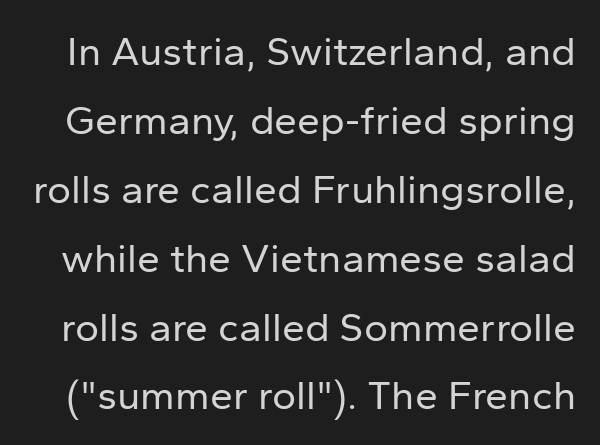
Q: Is the text bold? A: No.
Q: Is the text italic (slanted)? A: No, it is upright.
Q: Is the typeface a serif or a sans-serif typeface? A: Sans-serif.
Q: Is the text underlined? A: No.
Q: Is the spacing between letters normal or unusually wide? A: Normal.
Q: Is the spacing between lines tight, normal or loose? A: Normal.
Q: Width (condensed, normal, or wide)? A: Normal.
Q: Stroke contrast? A: Low.
Q: x-height? A: Medium.
Q: Monospaced? A: No.
